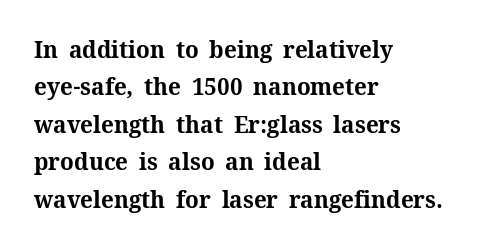
Q: Is the text bold? A: Yes.
Q: Is the text italic (slanted)? A: No, it is upright.
Q: Is the text underlined? A: No.
Q: How is the paragraph aligned? A: Left-aligned.
Q: Is the spacing between letters normal or unusually wide? A: Normal.
Q: Is the spacing between lines tight, normal or loose? A: Normal.
